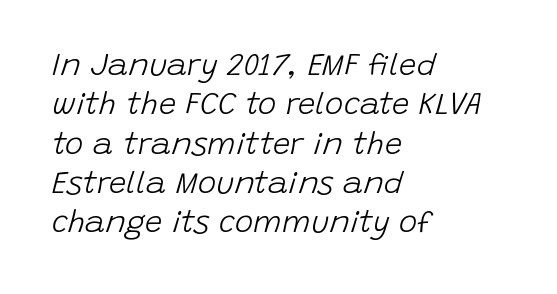
The image shows 31 px light type, italic (leaning right); set left-aligned, normal line spacing (1.27x), normal letter spacing, not underlined; low stroke contrast and a large x-height.
